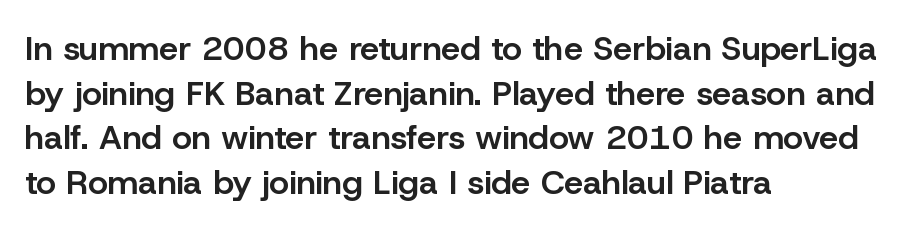
The image shows 34 px semibold sans-serif type, upright; set left-aligned, normal line spacing (1.31x), normal letter spacing, not underlined; low stroke contrast and a medium x-height.
